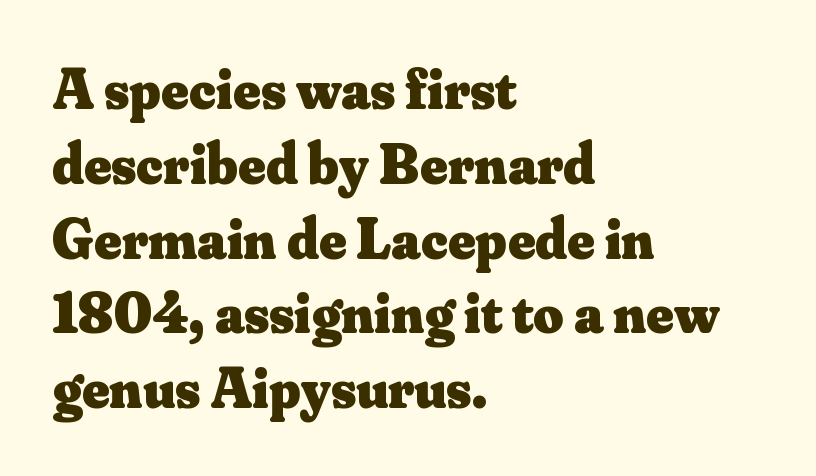
Emphasis by weight is at full strength: bold. The passage shown is typed in a proportional face where columns would drift. Plain, unruled lines of type. This sample uses a serif face. Vertical spacing — default. These lines keep a tight, regular rhythm from letter to letter.
